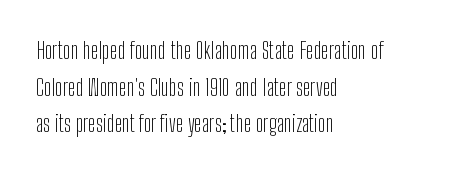
{"italic": "no", "bold": "no", "underline": "no", "align": "left", "line_spacing": "normal", "line_spacing_ratio": 1.59, "letter_spacing": "normal", "letter_spacing_em": 0.0, "glyph_px": 23}
